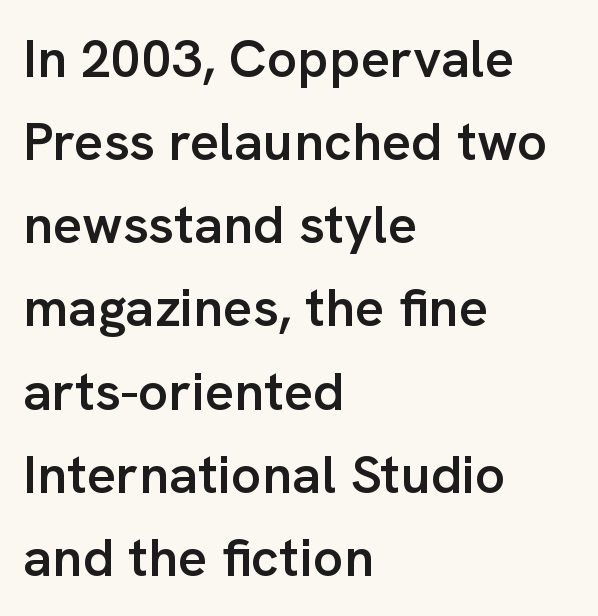
Nope, not italic — everything's standing straight. The space directly below the letters is spotless. The characters look somewhat weighty, a semibold short of true bold. These lines sit exactly where default settings would place them. These lines are rendered in a variable-pitch font.
